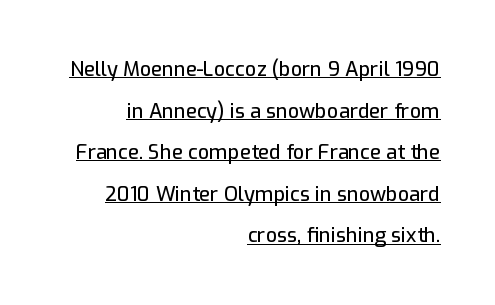
The image shows 20 px text type, upright; set right-aligned, loose line spacing (2.08x), normal letter spacing, underlined.
